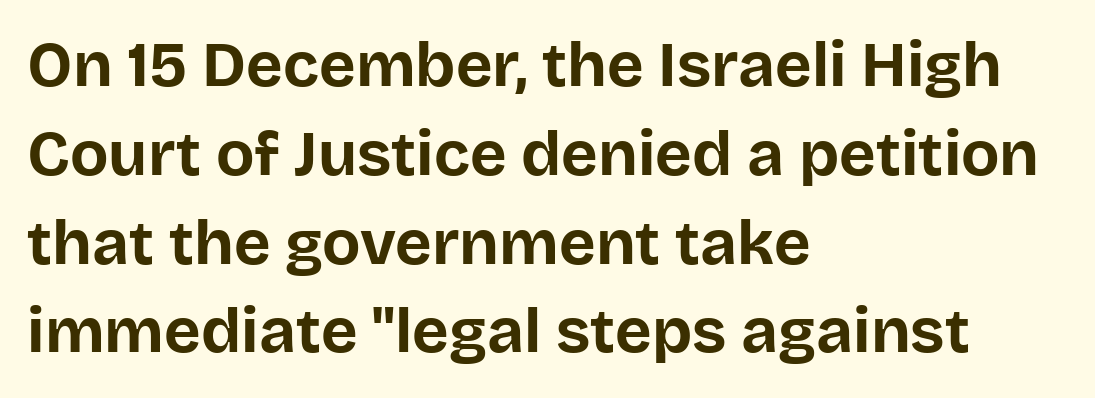
{"serif": "no", "italic": "no", "bold": "yes", "weight": "bold", "width": "normal", "stroke_contrast": "low", "x_height": "large", "monospaced": "no", "underline": "no", "align": "left", "line_spacing": "normal", "line_spacing_ratio": 1.41, "letter_spacing": "normal", "letter_spacing_em": 0.0, "glyph_px": 63}
